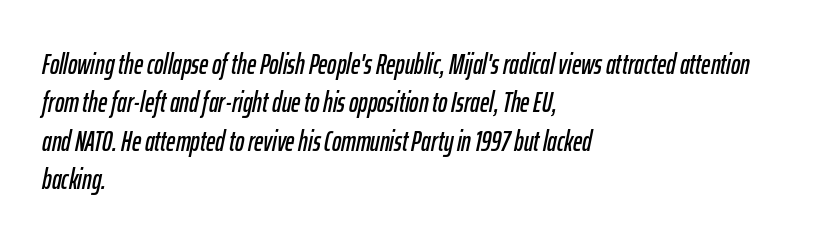
Is the block centered? No — it sits flush against the left margin. Short note: letters normally spaced. No word sits above an underline. Notice how descenders clear the ascenders below comfortably — that's standard leading. Do the characters align in a grid? No, the font is proportional. Style check: oblique.
